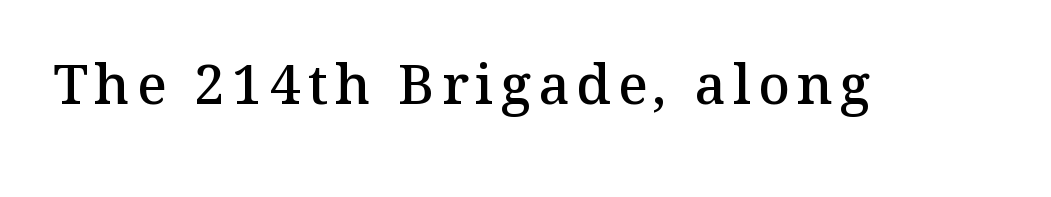
{"serif": "yes", "italic": "no", "bold": "semi", "weight": "semibold", "width": "normal", "stroke_contrast": "medium", "x_height": "medium", "monospaced": "no", "underline": "no", "glyph_px": 55}
